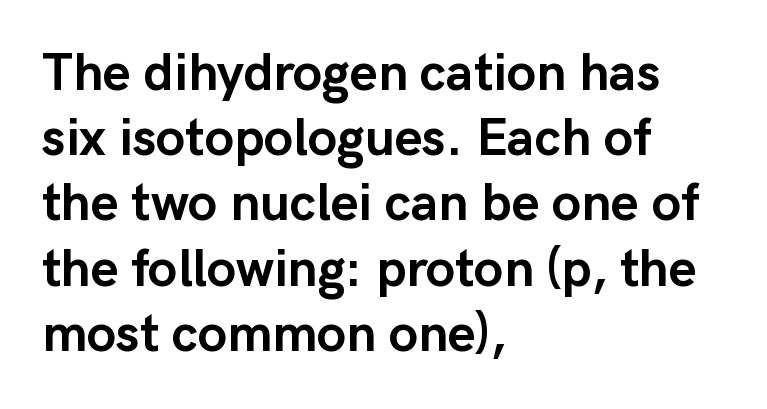
{"serif": "no", "italic": "no", "bold": "yes", "weight": "semibold", "width": "normal", "stroke_contrast": "low", "x_height": "medium", "monospaced": "no", "underline": "no", "align": "left", "line_spacing_ratio": 1.23, "letter_spacing": "normal", "letter_spacing_em": 0.0, "glyph_px": 53}
